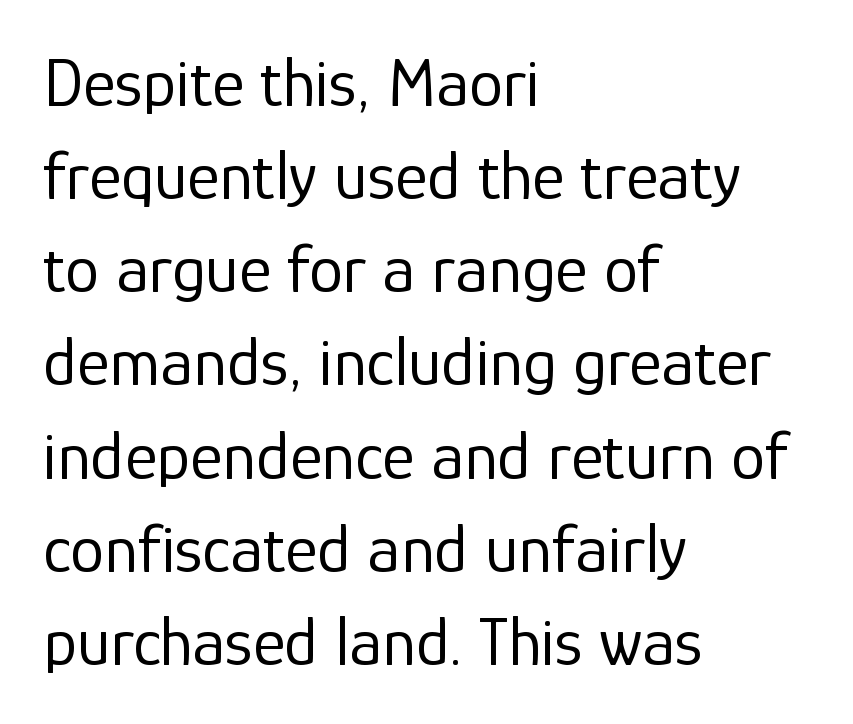
{"serif": "no", "italic": "no", "bold": "no", "weight": "regular", "width": "normal", "stroke_contrast": "low", "x_height": "medium", "monospaced": "no", "underline": "no", "align": "left", "line_spacing": "normal", "line_spacing_ratio": 1.35, "letter_spacing": "normal", "letter_spacing_em": 0.0, "glyph_px": 69}
